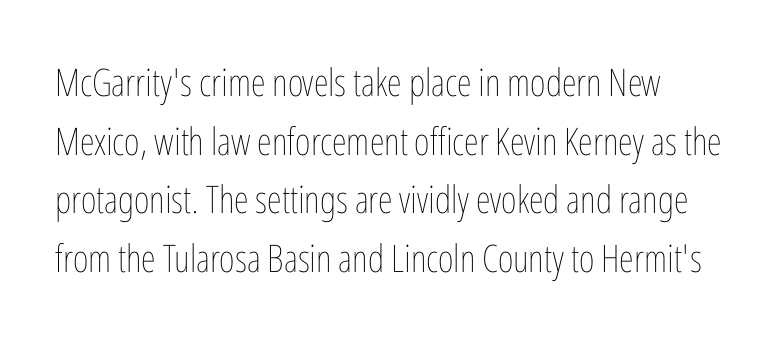
Q: Is the text bold? A: No.
Q: Is the text italic (slanted)? A: No, it is upright.
Q: Is the text underlined? A: No.
Q: How is the paragraph aligned? A: Left-aligned.
Q: Is the spacing between letters normal or unusually wide? A: Normal.
Q: Is the spacing between lines tight, normal or loose? A: Normal.
Q: Width (condensed, normal, or wide)? A: Condensed.
Q: Stroke contrast? A: Low.
Q: x-height? A: Medium.
Q: Monospaced? A: No.
